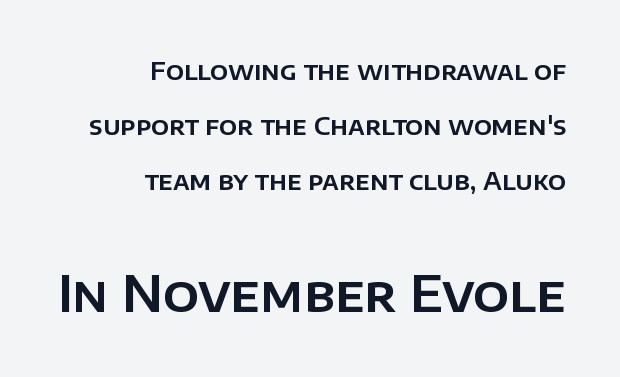
The image shows 50 px sans-serif type, upright; set right-aligned, loose line spacing (2.21x), normal letter spacing, not underlined; the second (bottom) block is 2.0x larger; low stroke contrast and a large x-height.
